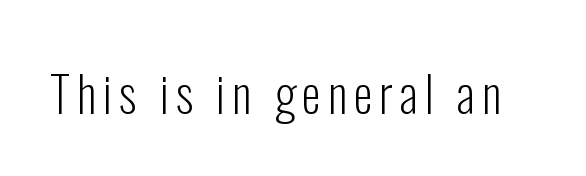
The image shows 49 px light, condensed sans-serif type, upright; set not underlined; low stroke contrast and a medium x-height.
